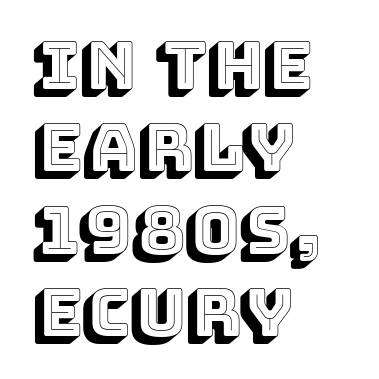
{"italic": "no", "width": "normal", "x_height": "large", "monospaced": "no", "underline": "no", "align": "left", "line_spacing": "normal", "line_spacing_ratio": 1.25, "letter_spacing": "normal", "letter_spacing_em": 0.0, "glyph_px": 66}
